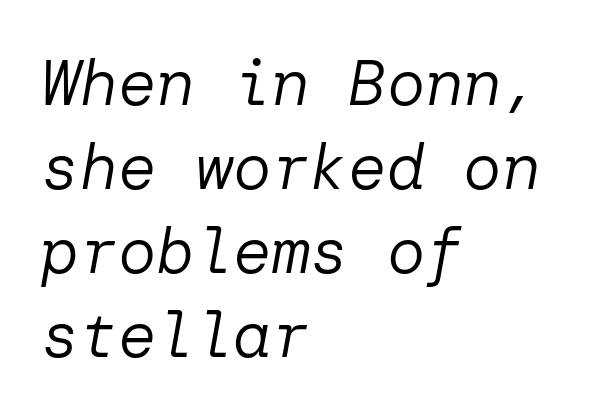
The image shows 64 px regular-weight type, italic (leaning right); set left-aligned, normal line spacing (1.31x), normal letter spacing, not underlined; low stroke contrast and a medium x-height.
